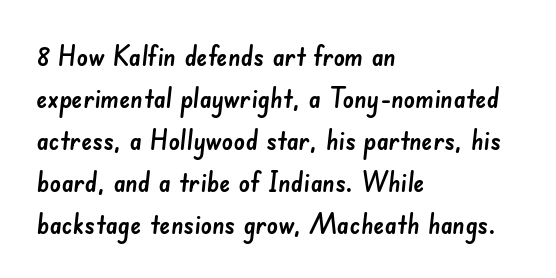
Q: Is the typeface a serif or a sans-serif typeface? A: Sans-serif.
Q: Is the text underlined? A: No.
Q: How is the paragraph aligned? A: Left-aligned.
Q: Is the spacing between letters normal or unusually wide? A: Normal.
Q: Is the spacing between lines tight, normal or loose? A: Normal.
Q: Width (condensed, normal, or wide)? A: Normal.
Q: Stroke contrast? A: Low.
Q: x-height? A: Small.
Q: Monospaced? A: No.
